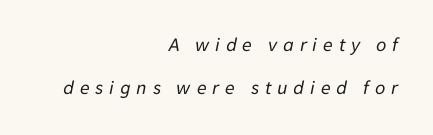
Q: Is the text bold? A: No.
Q: Is the text italic (slanted)? A: Yes, it leans right by about 11 degrees.
Q: Is the text underlined? A: No.
Q: How is the paragraph aligned? A: Right-aligned.
Q: Is the spacing between letters normal or unusually wide? A: Unusually wide.
Q: Is the spacing between lines tight, normal or loose? A: Loose.
